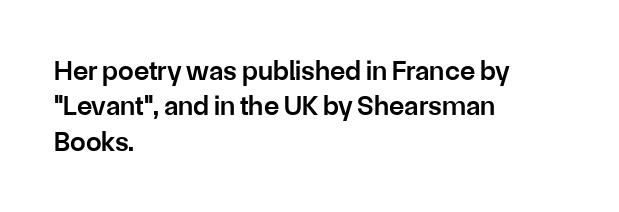
The face used here is a sans, in the tradition of grotesques and geometrics. A typesetter would call this zero additional tracking. Proportional: the letters do not fall into vertical columns. Leftover space on each line is placed entirely after the last word. Regular leading.
